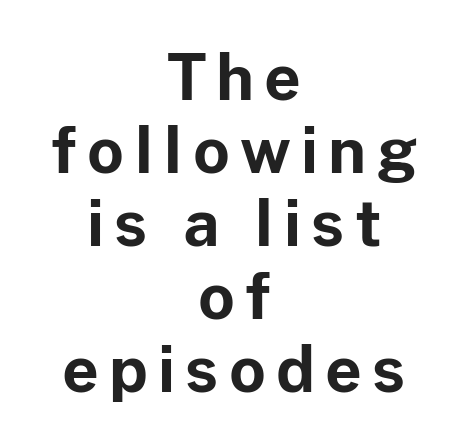
Nothing sits at the stroke ends, so this counts as sans-serif. Bare-footed words on every line. The typography opts for an upright posture over an oblique one. You'd pick this weight for a headline — it's a proper bold. Casual observation: everything's sitting right in the middle.
